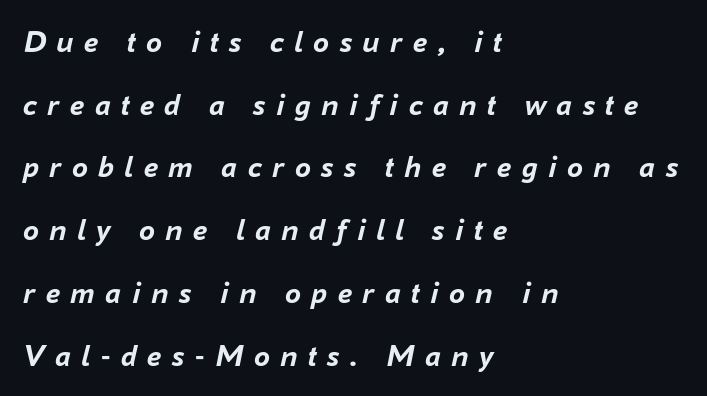
Q: Is the text bold? A: Yes.
Q: Is the text italic (slanted)? A: Yes, it leans right by about 16 degrees.
Q: Is the text underlined? A: No.
Q: How is the paragraph aligned? A: Left-aligned.
Q: Is the spacing between letters normal or unusually wide? A: Unusually wide.
Q: Is the spacing between lines tight, normal or loose? A: Loose.
Q: Width (condensed, normal, or wide)? A: Normal.
Q: Stroke contrast? A: Low.
Q: x-height? A: Medium.
Q: Monospaced? A: No.
